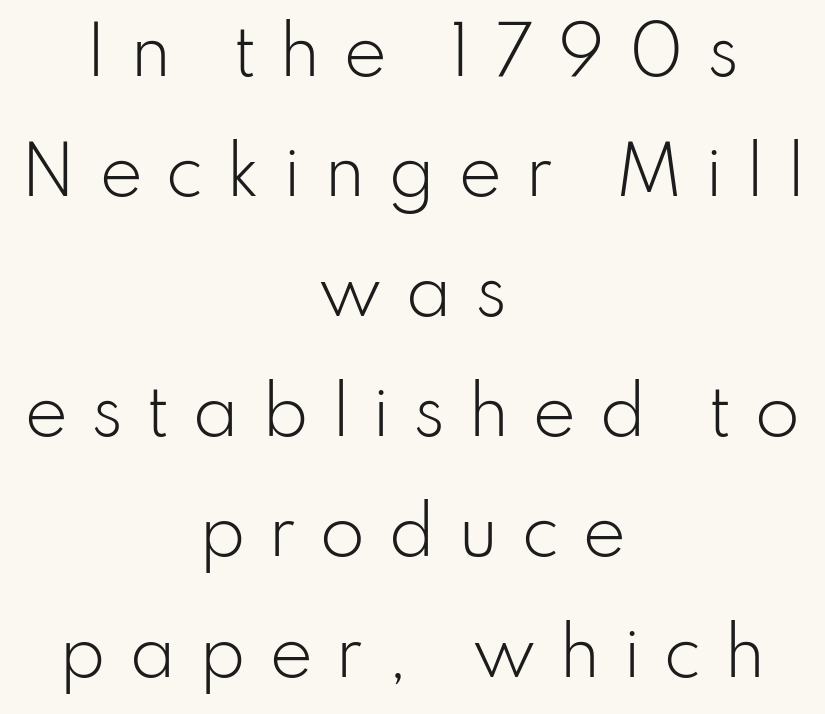
{"serif": "no", "italic": "no", "bold": "no", "weight": "light", "width": "normal", "stroke_contrast": "low", "x_height": "small", "monospaced": "no", "underline": "no", "align": "center", "line_spacing_ratio": 1.82, "letter_spacing": "wide", "letter_spacing_em": 0.34, "glyph_px": 66}
